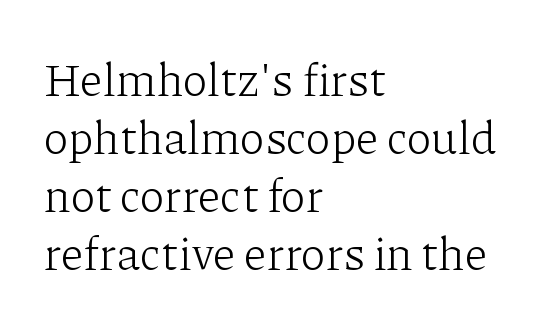
Q: Is the text bold? A: No.
Q: Is the text italic (slanted)? A: No, it is upright.
Q: Is the typeface a serif or a sans-serif typeface? A: Serif.
Q: Is the text underlined? A: No.
Q: How is the paragraph aligned? A: Left-aligned.
Q: Is the spacing between letters normal or unusually wide? A: Normal.
Q: Is the spacing between lines tight, normal or loose? A: Normal.
Q: Width (condensed, normal, or wide)? A: Normal.
Q: Stroke contrast? A: Low.
Q: x-height? A: Medium.
Q: Monospaced? A: No.
